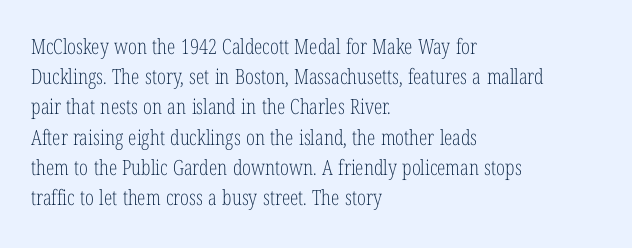
{"italic": "no", "bold": "no", "underline": "no", "align": "left", "line_spacing": "normal", "line_spacing_ratio": 1.44, "letter_spacing": "normal", "letter_spacing_em": 0.0, "glyph_px": 21}
